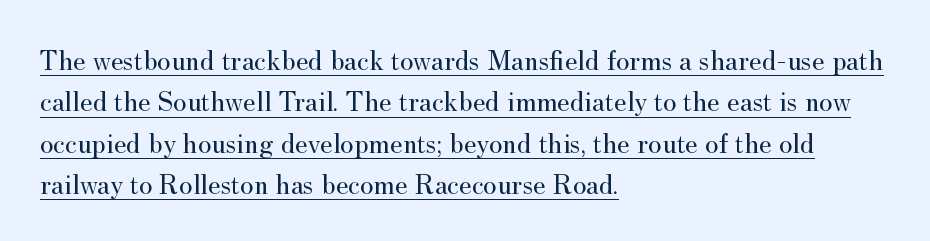
{"serif": "yes", "italic": "no", "bold": "no", "weight": "regular", "width": "normal", "stroke_contrast": "medium", "x_height": "small", "monospaced": "no", "underline": "yes", "align": "left", "line_spacing": "normal", "line_spacing_ratio": 1.43, "letter_spacing": "normal", "letter_spacing_em": 0.0, "glyph_px": 29}
